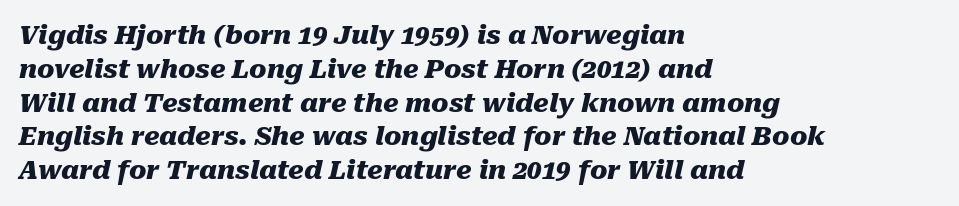
{"italic": "yes", "lean": "right", "slant_degrees": 10, "bold": "yes", "underline": "no", "align": "left", "line_spacing": "normal", "line_spacing_ratio": 1.3, "letter_spacing": "normal", "letter_spacing_em": 0.0, "glyph_px": 26}
